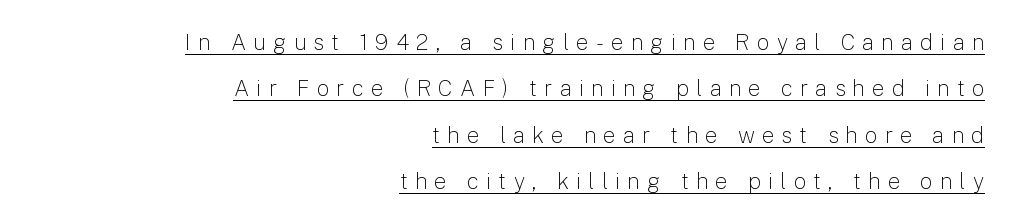
{"italic": "no", "bold": "no", "underline": "yes", "align": "right", "line_spacing": "loose", "line_spacing_ratio": 2.11, "letter_spacing": "wide", "letter_spacing_em": 0.33, "glyph_px": 22}
